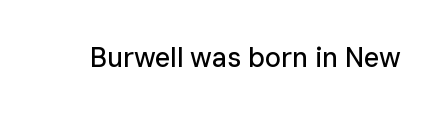
Q: Is the text italic (slanted)? A: No, it is upright.
Q: Is the text underlined? A: No.
Q: Is the spacing between letters normal or unusually wide? A: Normal.
